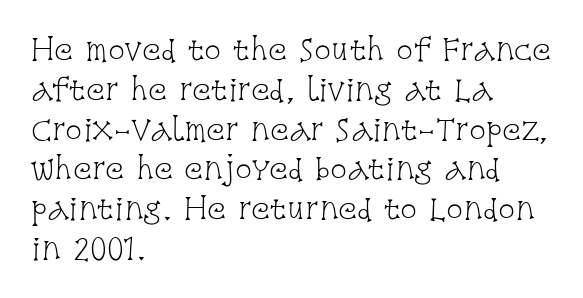
The image shows 28 px light, condensed serif type, upright; set left-aligned, normal line spacing (1.42x), normal letter spacing, not underlined; low stroke contrast and a large x-height.
